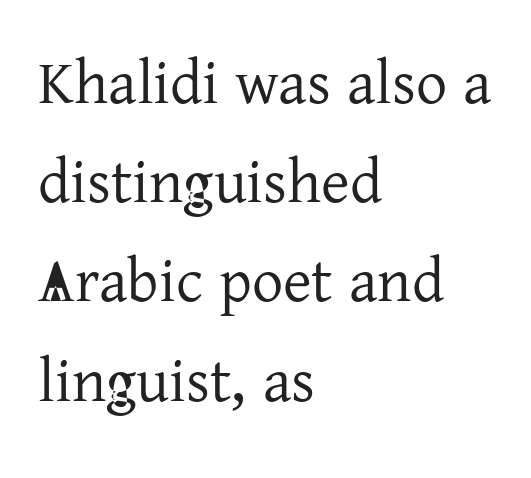
The image shows 62 px regular-weight serif type, upright; set left-aligned, normal line spacing (1.6x), normal letter spacing, not underlined; low stroke contrast and a medium x-height.
